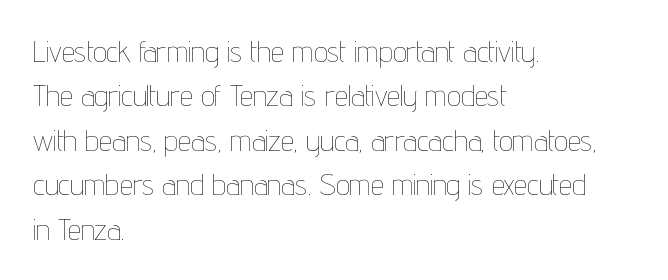
Q: Is the text bold? A: No.
Q: Is the text italic (slanted)? A: No, it is upright.
Q: Is the text underlined? A: No.
Q: How is the paragraph aligned? A: Left-aligned.
Q: Is the spacing between letters normal or unusually wide? A: Normal.
Q: Is the spacing between lines tight, normal or loose? A: Normal.
Q: Width (condensed, normal, or wide)? A: Condensed.
Q: Stroke contrast? A: Low.
Q: x-height? A: Medium.
Q: Monospaced? A: No.
